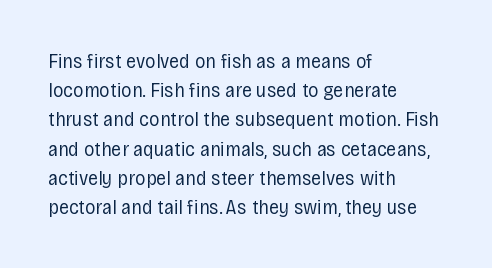
{"italic": "no", "bold": "no", "underline": "no", "align": "left", "line_spacing": "normal", "line_spacing_ratio": 1.39, "letter_spacing": "normal", "letter_spacing_em": 0.0, "glyph_px": 21}
